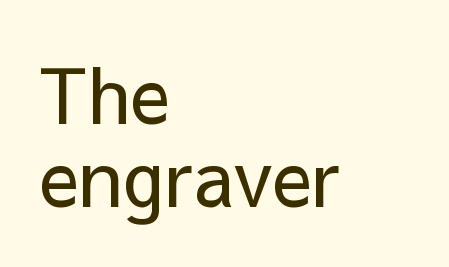
Q: Is the text bold? A: No.
Q: Is the text italic (slanted)? A: No, it is upright.
Q: Is the typeface a serif or a sans-serif typeface? A: Sans-serif.
Q: Is the text underlined? A: No.
Q: How is the paragraph aligned? A: Left-aligned.
Q: Is the spacing between letters normal or unusually wide? A: Normal.
Q: Is the spacing between lines tight, normal or loose? A: Tight.
Q: Width (condensed, normal, or wide)? A: Normal.
Q: Stroke contrast? A: Low.
Q: x-height? A: Medium.
Q: Monospaced? A: No.
